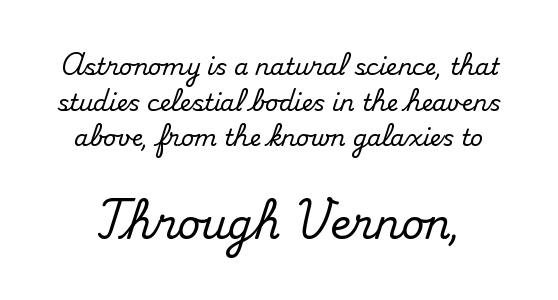
Q: Is the text italic (slanted)? A: Yes.
Q: Is the typeface a serif or a sans-serif typeface? A: Serif.
Q: Is the text underlined? A: No.
Q: Is the spacing between letters normal or unusually wide? A: Normal.
Q: Is the spacing between lines tight, normal or loose? A: Normal.
Q: Which block of text is set in a larger size, the first (top) or the second (bottom)? A: The second (bottom) one.
Q: Width (condensed, normal, or wide)? A: Normal.
Q: Stroke contrast? A: Medium.
Q: x-height? A: Small.
Q: Monospaced? A: No.
